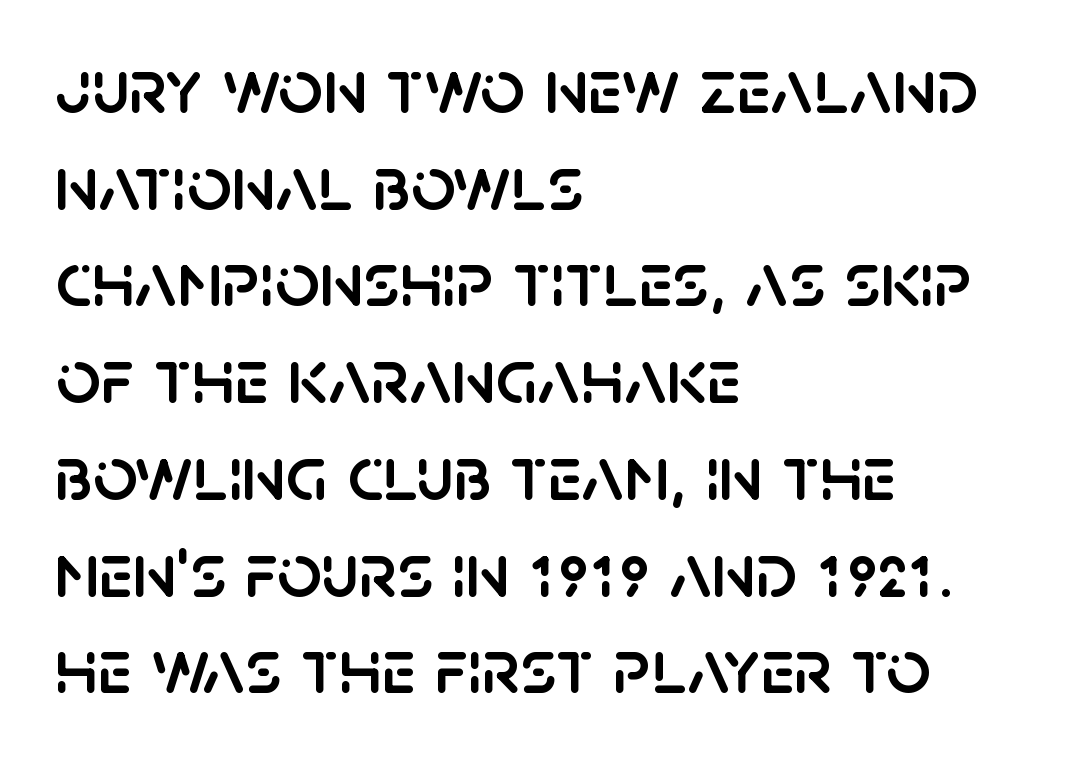
Q: Is the text italic (slanted)? A: No, it is upright.
Q: Is the typeface a serif or a sans-serif typeface? A: Sans-serif.
Q: Is the text underlined? A: No.
Q: How is the paragraph aligned? A: Left-aligned.
Q: Is the spacing between letters normal or unusually wide? A: Normal.
Q: Width (condensed, normal, or wide)? A: Normal.
Q: Stroke contrast? A: Low.
Q: x-height? A: Large.
Q: Monospaced? A: No.
